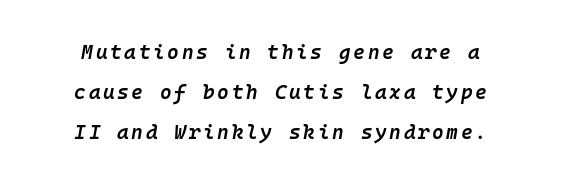
The image shows 20 px text type, italic (leaning right); set loose line spacing (2.01x), not underlined.
